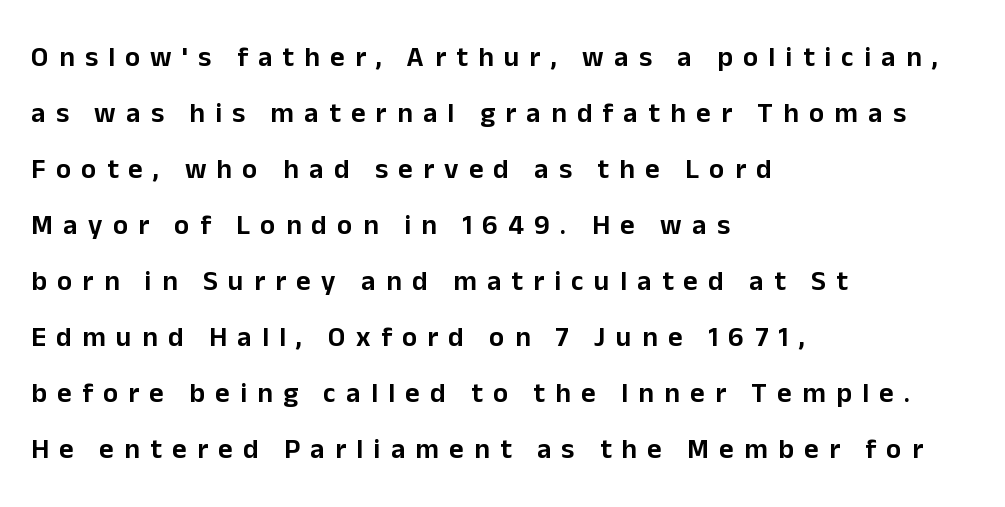
Short and long lines alike share a common starting point at left. You could not count columns in this text — the font is proportionally spaced. Underline: absent. Display-style spreading of the glyphs; the letterfit is very open.
